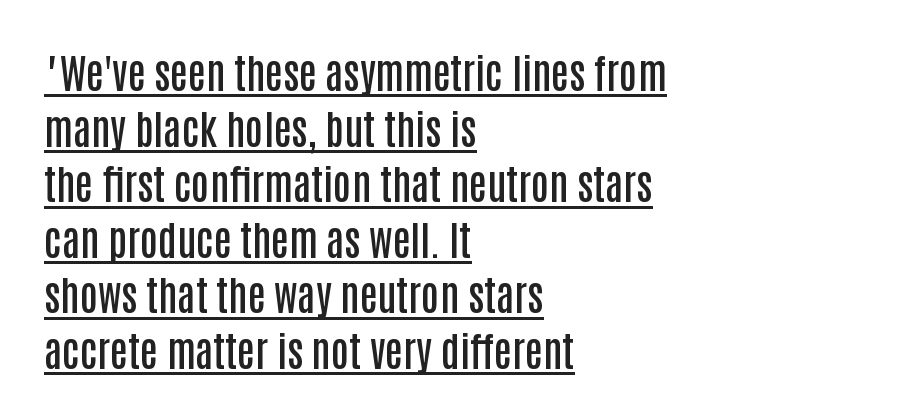
The image shows 40 px semibold, condensed sans-serif type, upright; set left-aligned, normal line spacing (1.39x), normal letter spacing, underlined; low stroke contrast and a large x-height.
